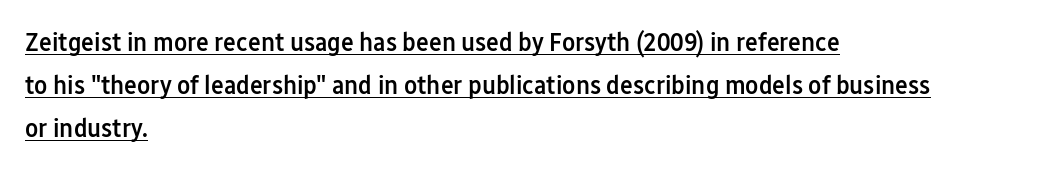
{"italic": "no", "bold": "semi", "underline": "yes", "align": "left", "line_spacing": "normal", "line_spacing_ratio": 1.59, "letter_spacing": "normal", "letter_spacing_em": 0.0, "glyph_px": 27}
